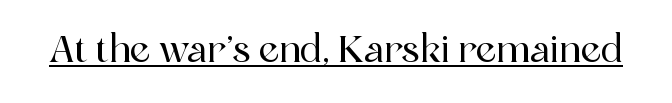
This sample uses an upright cut, with every glyph sitting square on the baseline. The letters advance in unequal steps, a hallmark of proportional type. Regarding serifs, this sample has them. Glyph-to-glyph distance matches everyday printed text. Honestly, the underline is the first thing you notice here.
